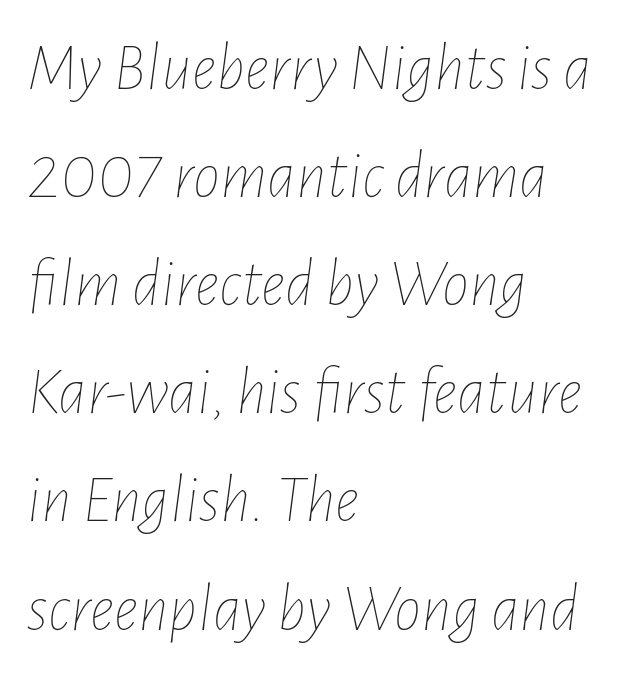
Q: Is the text bold? A: No.
Q: Is the text italic (slanted)? A: Yes, it leans right by about 7 degrees.
Q: Is the text underlined? A: No.
Q: How is the paragraph aligned? A: Left-aligned.
Q: Is the spacing between letters normal or unusually wide? A: Normal.
Q: Is the spacing between lines tight, normal or loose? A: Normal.
Q: Width (condensed, normal, or wide)? A: Condensed.
Q: Stroke contrast? A: Low.
Q: x-height? A: Medium.
Q: Monospaced? A: No.
